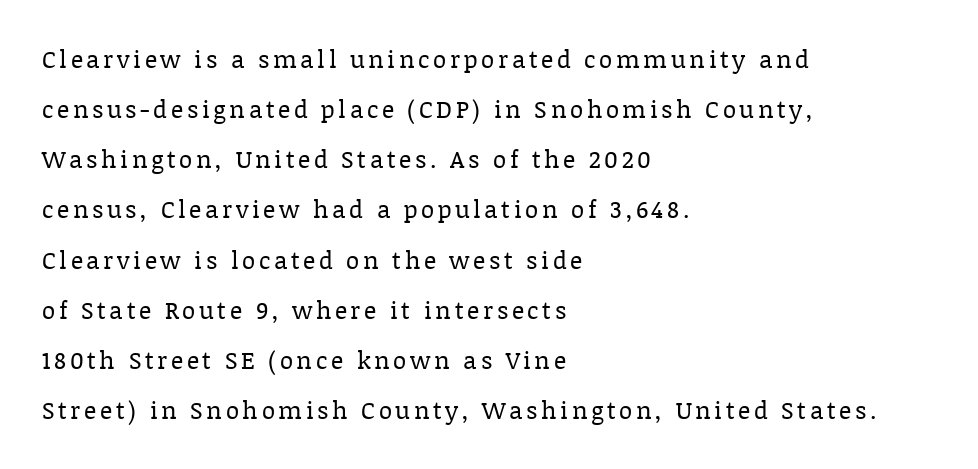
{"italic": "no", "bold": "no", "underline": "no", "align": "left", "line_spacing": "loose", "line_spacing_ratio": 2.09, "glyph_px": 24}
